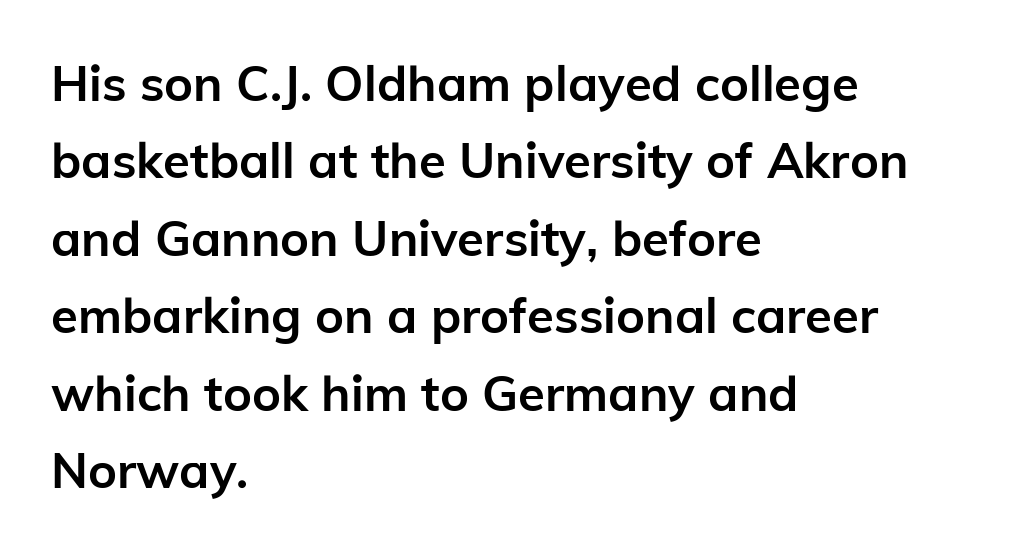
The image shows 49 px semibold sans-serif type, upright; set left-aligned, normal line spacing (1.58x), normal letter spacing, not underlined; low stroke contrast and a medium x-height.
